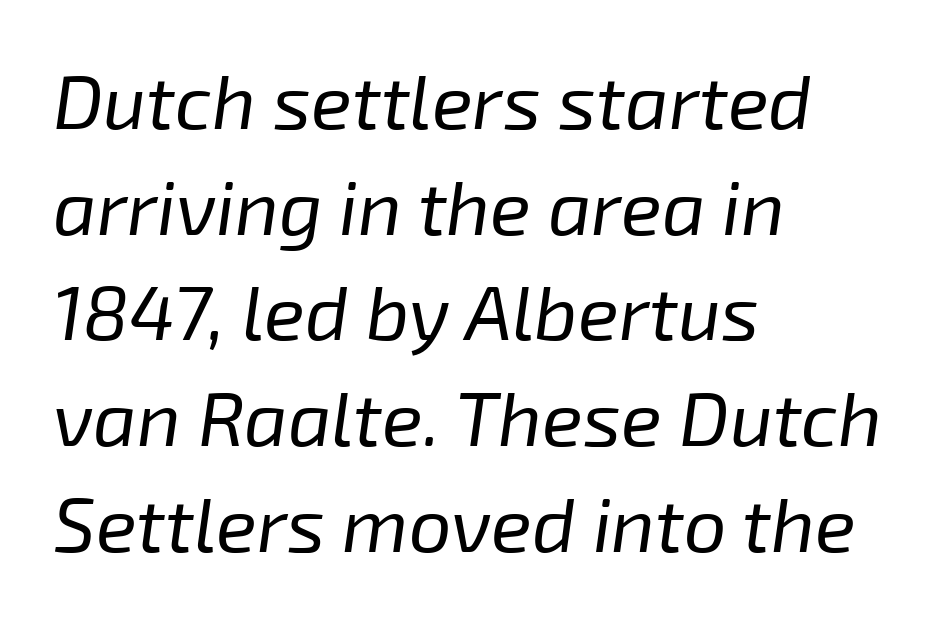
Q: Is the text bold? A: No.
Q: Is the text italic (slanted)? A: Yes, it leans right by about 8 degrees.
Q: Is the text underlined? A: No.
Q: How is the paragraph aligned? A: Left-aligned.
Q: Is the spacing between letters normal or unusually wide? A: Normal.
Q: Is the spacing between lines tight, normal or loose? A: Normal.
Q: Width (condensed, normal, or wide)? A: Normal.
Q: Stroke contrast? A: Low.
Q: x-height? A: Medium.
Q: Monospaced? A: No.
